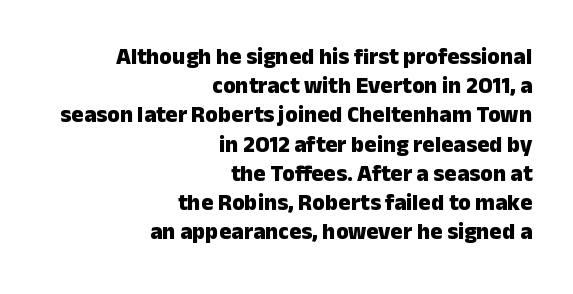
{"italic": "no", "bold": "yes", "underline": "no", "align": "right", "line_spacing": "normal", "line_spacing_ratio": 1.27, "letter_spacing": "normal", "letter_spacing_em": 0.0, "glyph_px": 23}
